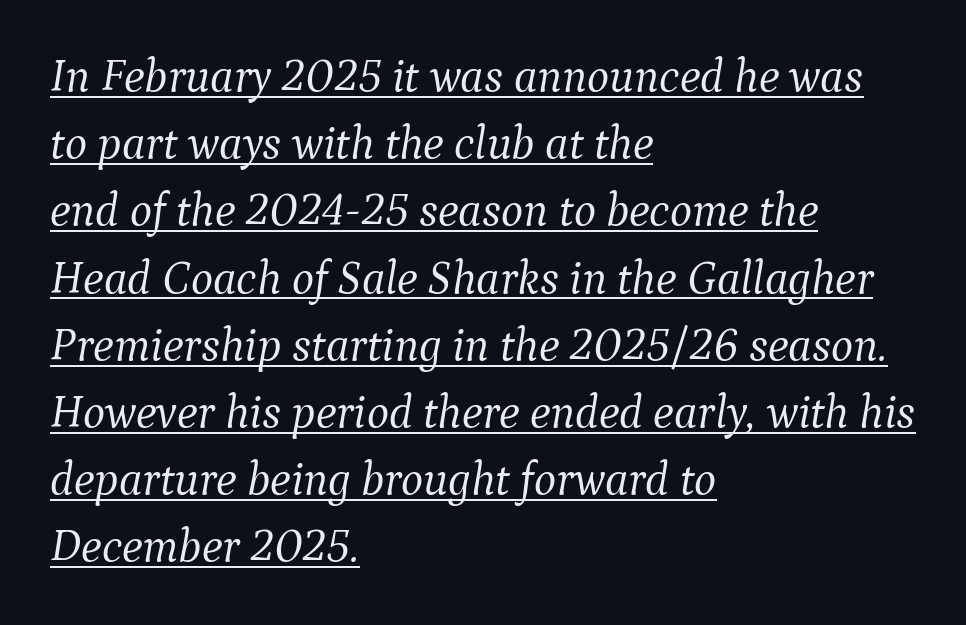
{"serif": "yes", "italic": "yes", "lean": "right", "slant_degrees": 9, "bold": "no", "weight": "light", "width": "normal", "stroke_contrast": "medium", "x_height": "medium", "monospaced": "no", "underline": "yes", "align": "left", "line_spacing": "normal", "line_spacing_ratio": 1.43, "letter_spacing": "normal", "letter_spacing_em": 0.0, "glyph_px": 47}
